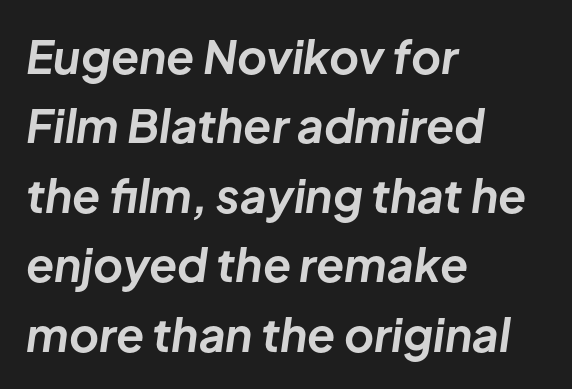
Spacing between characters is what you'd get straight out of the box. Rows of type keep a routine distance in the vertical direction. Underlining? Definitely not there. A typesetter would mark this as italic.
